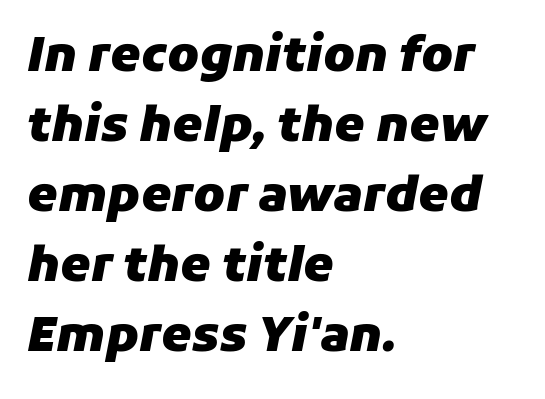
Q: Is the text bold? A: Yes.
Q: Is the text italic (slanted)? A: Yes, it leans right by about 11 degrees.
Q: Is the text underlined? A: No.
Q: How is the paragraph aligned? A: Left-aligned.
Q: Is the spacing between letters normal or unusually wide? A: Normal.
Q: Is the spacing between lines tight, normal or loose? A: Normal.
Q: Width (condensed, normal, or wide)? A: Normal.
Q: Stroke contrast? A: Low.
Q: x-height? A: Medium.
Q: Monospaced? A: No.
